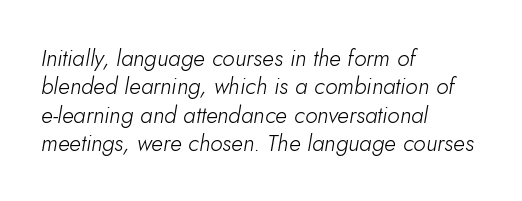
Q: Is the text bold? A: No.
Q: Is the text italic (slanted)? A: Yes, it leans right by about 10 degrees.
Q: Is the text underlined? A: No.
Q: How is the paragraph aligned? A: Left-aligned.
Q: Is the spacing between letters normal or unusually wide? A: Normal.
